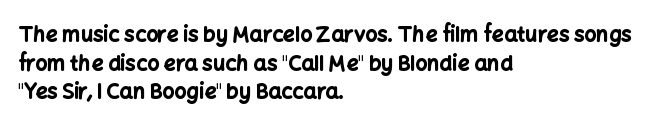
Q: Is the text bold? A: Yes.
Q: Is the text italic (slanted)? A: No, it is upright.
Q: Is the text underlined? A: No.
Q: How is the paragraph aligned? A: Left-aligned.
Q: Is the spacing between letters normal or unusually wide? A: Normal.
Q: Is the spacing between lines tight, normal or loose? A: Normal.
